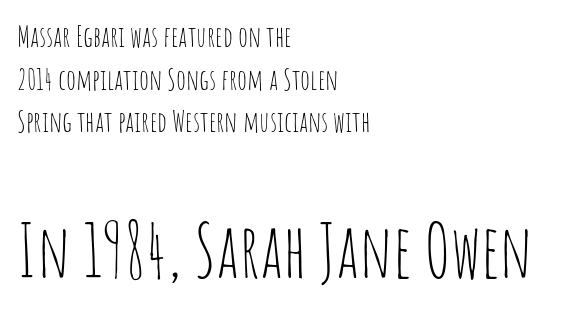
{"serif": "no", "italic": "no", "bold": "no", "weight": "thin", "width": "condensed", "stroke_contrast": "low", "x_height": "large", "monospaced": "no", "underline": "no", "align": "left", "line_spacing": "normal", "line_spacing_ratio": 1.47, "letter_spacing": "normal", "letter_spacing_em": 0.0, "larger_block": "second", "size_ratio": 2.52, "glyph_px": 73}
